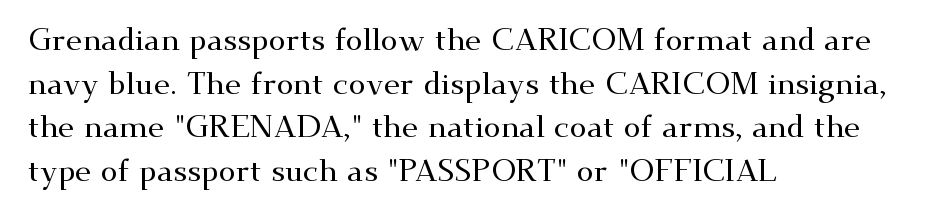
Every row of glyphs begins at an identical x-position on the left. The space directly below the letters is spotless. The line-height multiplier appears to be the usual default. Think of a printed novel: that variable character pitch is what you see here.
